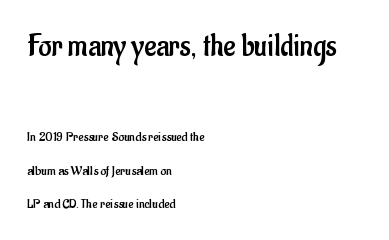
Q: Is the text bold? A: No.
Q: Is the text italic (slanted)? A: No, it is upright.
Q: Is the typeface a serif or a sans-serif typeface? A: Sans-serif.
Q: Is the text underlined? A: No.
Q: How is the paragraph aligned? A: Left-aligned.
Q: Is the spacing between letters normal or unusually wide? A: Normal.
Q: Is the spacing between lines tight, normal or loose? A: Loose.
Q: Which block of text is set in a larger size, the first (top) or the second (bottom)? A: The first (top) one.
Q: Width (condensed, normal, or wide)? A: Condensed.
Q: Stroke contrast? A: Low.
Q: x-height? A: Small.
Q: Monospaced? A: No.
